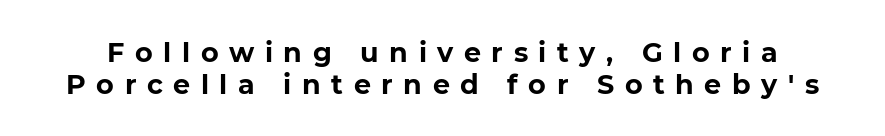
Q: Is the text bold? A: Yes.
Q: Is the text italic (slanted)? A: No, it is upright.
Q: Is the text underlined? A: No.
Q: Is the spacing between letters normal or unusually wide? A: Unusually wide.
